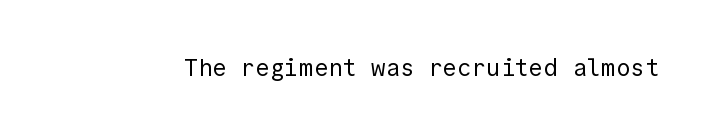
{"italic": "no", "bold": "no", "underline": "no", "letter_spacing": "normal", "letter_spacing_em": 0.0, "glyph_px": 24}
